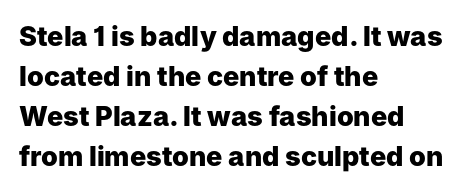
A student would call this left alignment; a typographer would say flush left, rag right. Lines of text with bare space underneath. Does the weight exceed regular? Yes, all the way to bold. Posture: vertical. The rows are spaced the way most documents space them. In terms of letterspacing, this is plain default setting.
